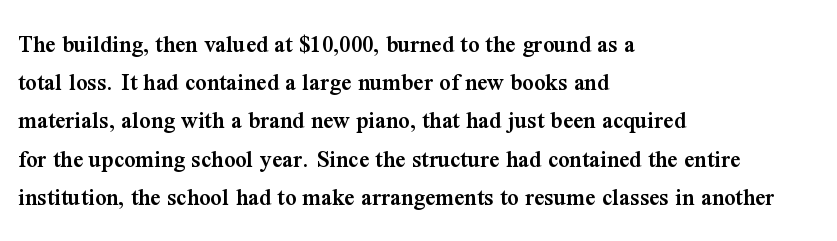
How heavy is the stroke? Medium-heavy — a semibold, shy of bold. Summary of vertical rhythm: regular, with standard interline spacing. Underline: absent. Inter-character spacing is left at the font's built-in metrics. A student would call this left alignment; a typographer would say flush left, rag right. Italic? Not at all — the glyphs are vertical.
